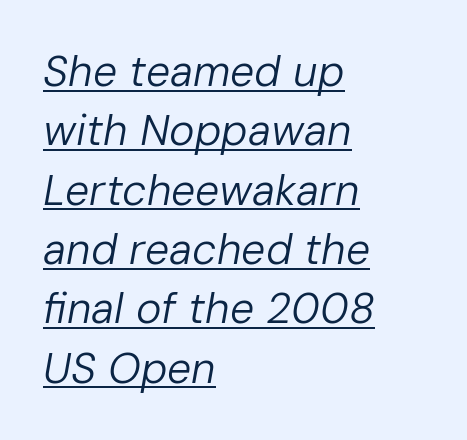
Q: Is the text bold? A: No.
Q: Is the text italic (slanted)? A: Yes, it leans right by about 10 degrees.
Q: Is the text underlined? A: Yes.
Q: How is the paragraph aligned? A: Left-aligned.
Q: Is the spacing between letters normal or unusually wide? A: Normal.
Q: Is the spacing between lines tight, normal or loose? A: Normal.
Q: Width (condensed, normal, or wide)? A: Normal.
Q: Stroke contrast? A: Low.
Q: x-height? A: Medium.
Q: Monospaced? A: No.
